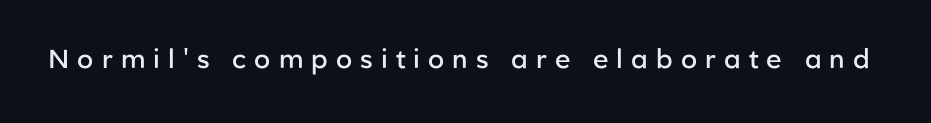
The image shows 26 px text type, upright; set unusually wide letter spacing (+0.31 em), not underlined.
